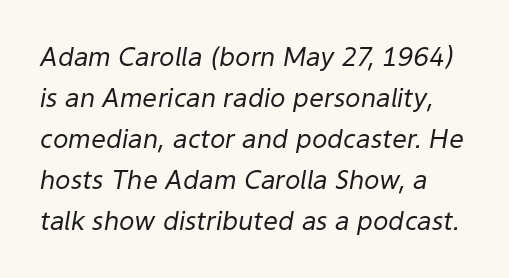
Q: Is the text bold? A: No.
Q: Is the text italic (slanted)? A: Yes, it leans right by about 9 degrees.
Q: Is the text underlined? A: No.
Q: Is the spacing between letters normal or unusually wide? A: Normal.
Q: Is the spacing between lines tight, normal or loose? A: Normal.
